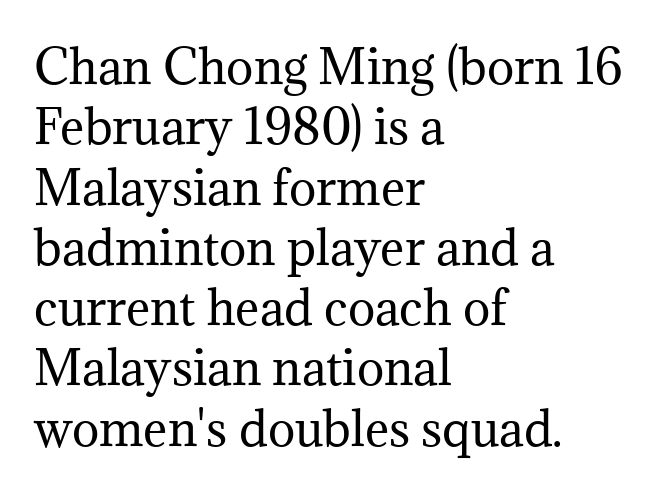
The image shows 46 px regular-weight serif type, upright; set left-aligned, normal line spacing (1.31x), normal letter spacing, not underlined; medium stroke contrast and a medium x-height.
